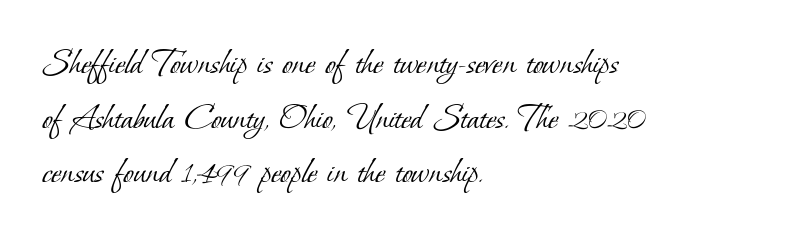
{"serif": "yes", "bold": "no", "weight": "light", "width": "normal", "stroke_contrast": "low", "x_height": "small", "monospaced": "no", "underline": "no", "align": "left", "line_spacing": "normal", "line_spacing_ratio": 1.44, "letter_spacing": "normal", "letter_spacing_em": 0.0, "glyph_px": 38}
